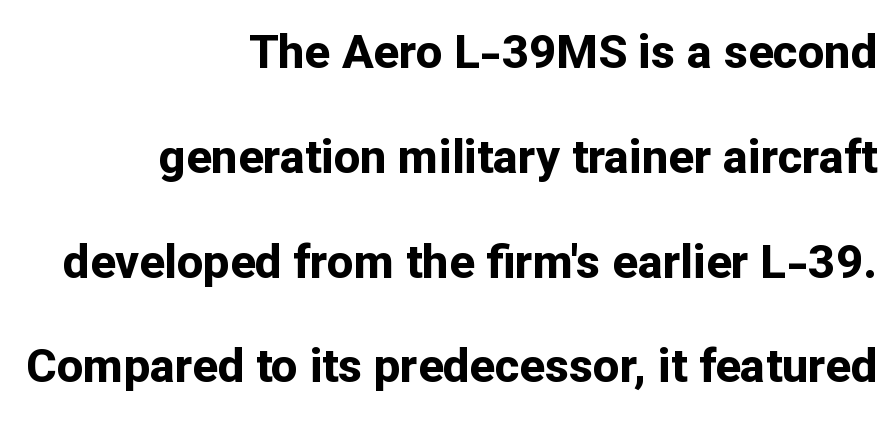
{"serif": "no", "italic": "no", "bold": "yes", "weight": "bold", "width": "normal", "stroke_contrast": "low", "x_height": "medium", "monospaced": "no", "underline": "no", "align": "right", "line_spacing": "loose", "line_spacing_ratio": 2.23, "letter_spacing": "normal", "letter_spacing_em": 0.0, "glyph_px": 47}
